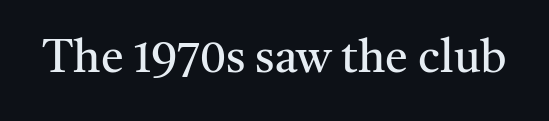
Q: Is the text bold? A: No.
Q: Is the text italic (slanted)? A: No, it is upright.
Q: Is the typeface a serif or a sans-serif typeface? A: Serif.
Q: Is the text underlined? A: No.
Q: Is the spacing between letters normal or unusually wide? A: Normal.
Q: Width (condensed, normal, or wide)? A: Normal.
Q: Stroke contrast? A: Medium.
Q: x-height? A: Medium.
Q: Monospaced? A: No.
